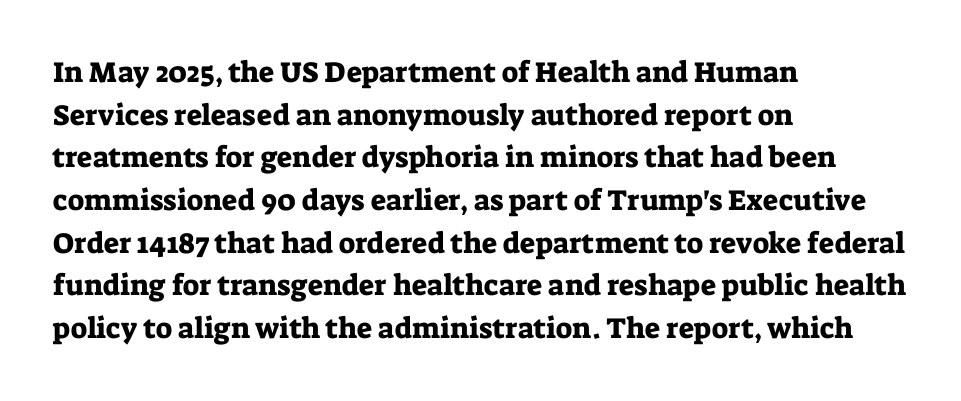
The image shows 29 px serif type, upright; set left-aligned, normal line spacing (1.47x), normal letter spacing, not underlined; low stroke contrast and a medium x-height.
